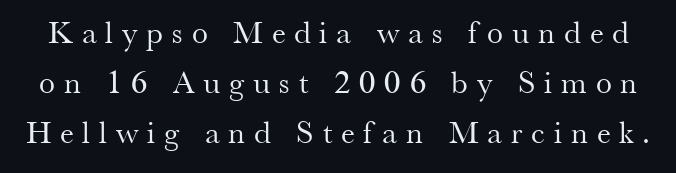
The letterforms stand isolated, each surrounded by extra space. Nothing heavy about these letters — not bold at all. You could not count columns in this text — the font is proportionally spaced. Leading: standard. Serif or sans? Serif — the stroke terminals have little feet. Underline: absent.
